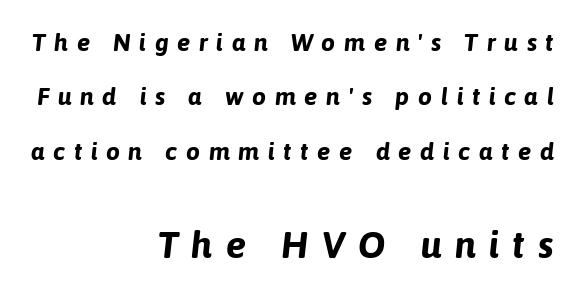
{"italic": "yes", "lean": "right", "slant_degrees": 6, "bold": "yes", "weight": "bold", "width": "normal", "stroke_contrast": "low", "x_height": "medium", "monospaced": "no", "underline": "no", "align": "right", "line_spacing": "loose", "line_spacing_ratio": 2.18, "letter_spacing": "wide", "letter_spacing_em": 0.34, "larger_block": "second", "size_ratio": 1.52, "glyph_px": 38}
